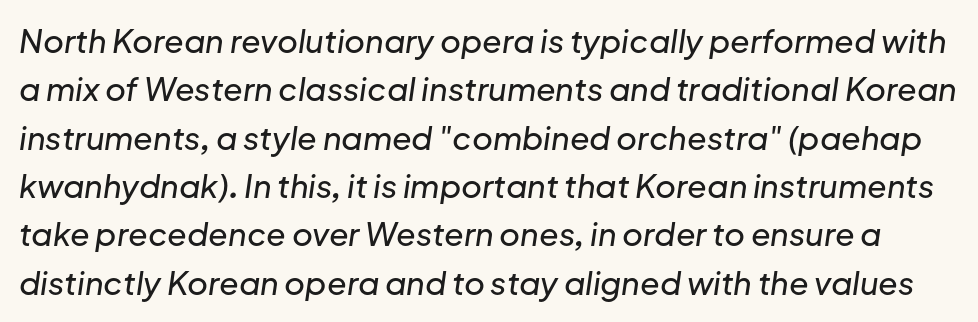
Vertical spacing — default. Nobody touched the tracking dial on this one. The face used here is proportionally spaced, like ordinary book or web type. Has an underline been added? It has not. The specimen reads as italic at a glance.
